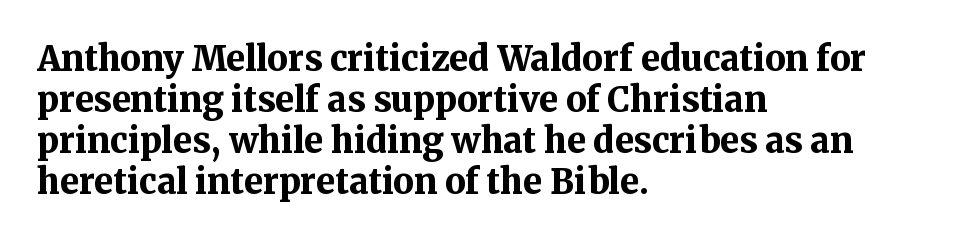
The image shows 34 px bold serif type, upright; set left-aligned, line spacing 1.21x, normal letter spacing, not underlined; medium stroke contrast and a medium x-height.
